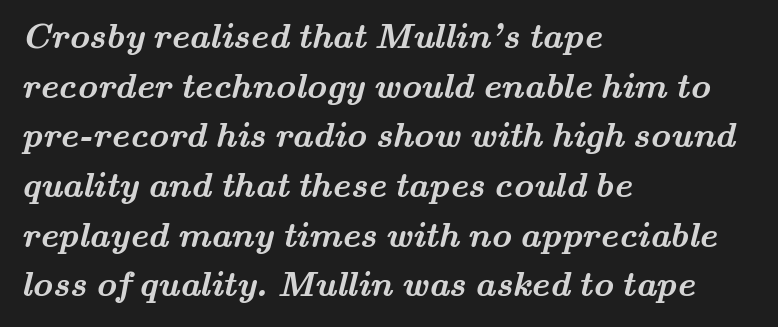
{"serif": "yes", "bold": "yes", "weight": "semibold", "width": "wide", "stroke_contrast": "medium", "x_height": "small", "monospaced": "no", "underline": "no", "align": "left", "line_spacing": "normal", "line_spacing_ratio": 1.42, "letter_spacing": "normal", "letter_spacing_em": 0.0, "glyph_px": 35}
